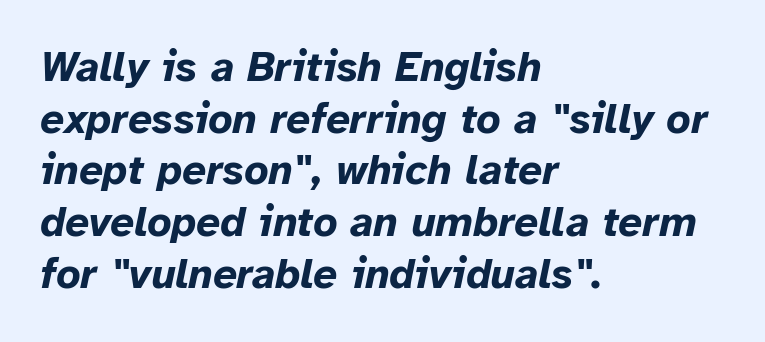
Q: Is the text bold? A: Yes.
Q: Is the text italic (slanted)? A: Yes, it leans right by about 12 degrees.
Q: Is the text underlined? A: No.
Q: How is the paragraph aligned? A: Left-aligned.
Q: Is the spacing between letters normal or unusually wide? A: Normal.
Q: Width (condensed, normal, or wide)? A: Normal.
Q: Stroke contrast? A: Low.
Q: x-height? A: Medium.
Q: Monospaced? A: No.
